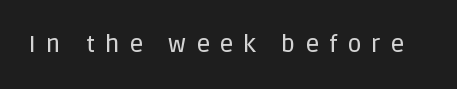
You can tell it's not italic because the verticals are truly vertical. Check under the words: just untouched page. There is plenty of visible air inserted between adjacent glyphs.
